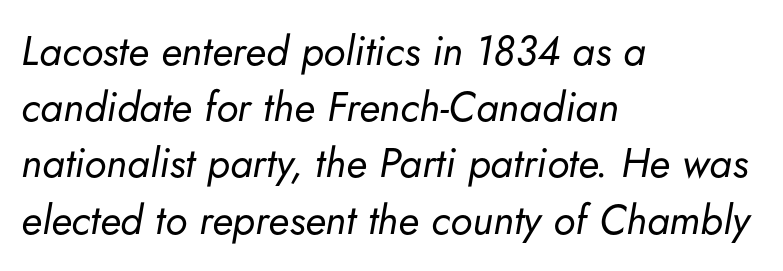
The image shows 41 px regular-weight type, italic (leaning right); set left-aligned, normal line spacing (1.37x), normal letter spacing, not underlined; low stroke contrast and a small x-height.
